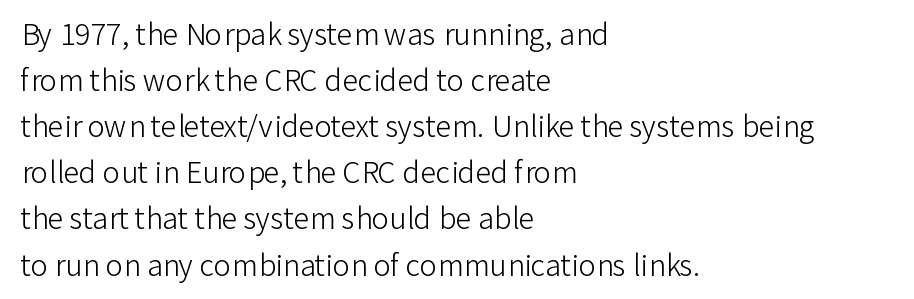
Compared with typical paragraphs, the rows here are spaced about the same. A clean baseline with only descenders dipping below it. You could not count columns in this text — the font is proportionally spaced. In terms of posture, this sample is upright. This is sans-serif lettering, the kind often seen on screens and signage.
